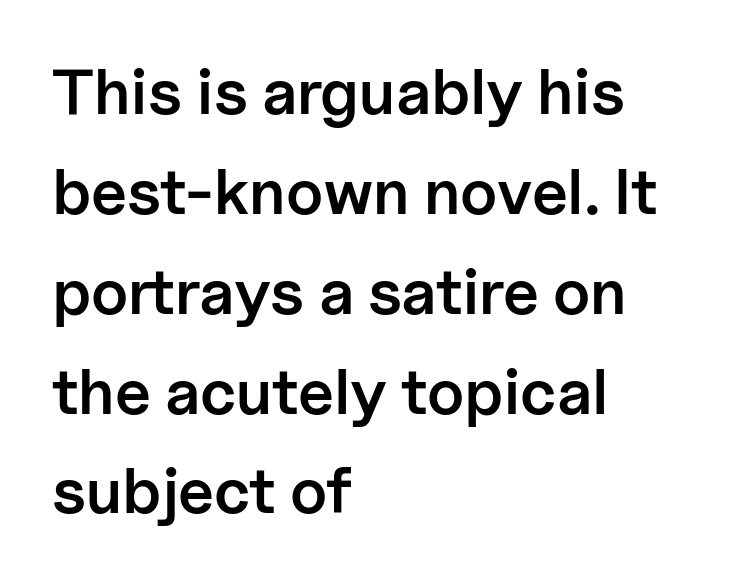
These lines are rendered in a variable-pitch font. You can tell from the bare stems that sans-serif type was used. Firm but not heavy-handed strokes: this text is semibold. Just letters on the line, the space beneath them empty. Reading down the column, the eye jumps a familiar distance to each next line. Look at the tracking — it's just the regular setting, nothing added.
